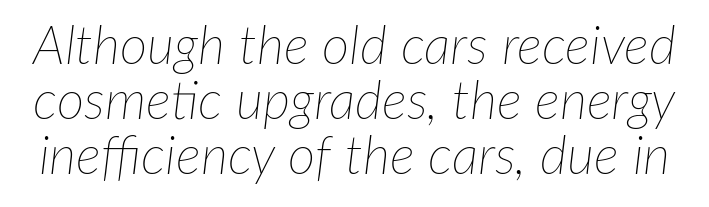
{"italic": "yes", "lean": "right", "slant_degrees": 7, "bold": "no", "weight": "thin", "width": "normal", "stroke_contrast": "low", "x_height": "medium", "monospaced": "no", "underline": "no", "line_spacing": "tight", "line_spacing_ratio": 1.04, "letter_spacing": "normal", "letter_spacing_em": 0.0, "glyph_px": 53}
